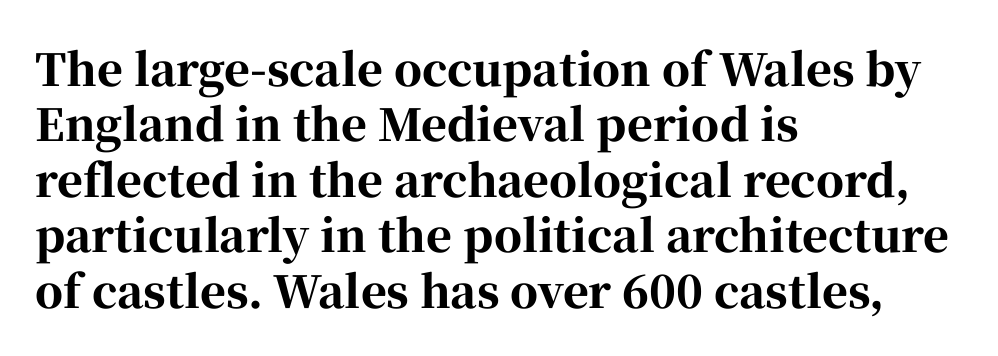
Q: Is the text bold? A: Yes.
Q: Is the text italic (slanted)? A: No, it is upright.
Q: Is the typeface a serif or a sans-serif typeface? A: Serif.
Q: Is the text underlined? A: No.
Q: How is the paragraph aligned? A: Left-aligned.
Q: Is the spacing between letters normal or unusually wide? A: Normal.
Q: Is the spacing between lines tight, normal or loose? A: Normal.
Q: Width (condensed, normal, or wide)? A: Normal.
Q: Stroke contrast? A: High.
Q: x-height? A: Medium.
Q: Monospaced? A: No.
